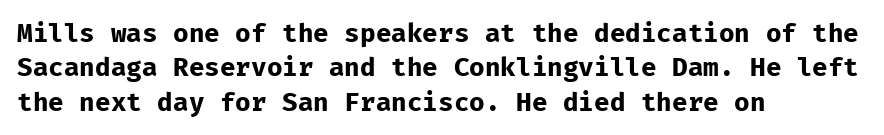
{"italic": "no", "bold": "yes", "underline": "no", "align": "left", "line_spacing": "normal", "line_spacing_ratio": 1.32, "letter_spacing": "normal", "letter_spacing_em": 0.0, "glyph_px": 26}
